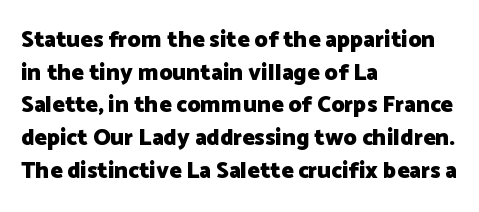
{"italic": "no", "bold": "yes", "underline": "no", "align": "left", "line_spacing": "normal", "line_spacing_ratio": 1.42, "letter_spacing": "normal", "letter_spacing_em": 0.0, "glyph_px": 23}
